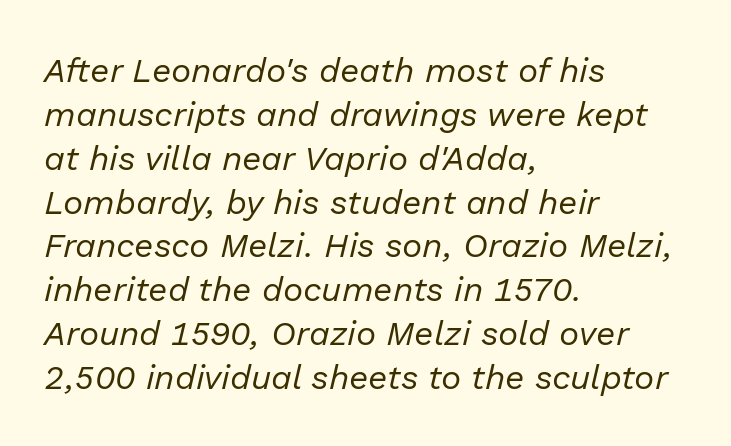
{"italic": "yes", "lean": "right", "slant_degrees": 13, "bold": "no", "weight": "regular", "width": "normal", "stroke_contrast": "low", "x_height": "medium", "monospaced": "no", "underline": "no", "align": "left", "line_spacing": "normal", "line_spacing_ratio": 1.29, "letter_spacing": "normal", "letter_spacing_em": 0.0, "glyph_px": 34}
